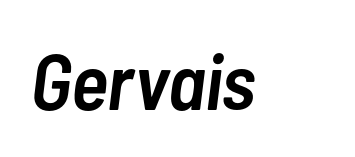
{"italic": "yes", "lean": "right", "slant_degrees": 7, "bold": "semi", "weight": "semibold", "width": "condensed", "stroke_contrast": "low", "x_height": "medium", "monospaced": "no", "underline": "no", "letter_spacing": "normal", "letter_spacing_em": 0.0, "glyph_px": 79}
